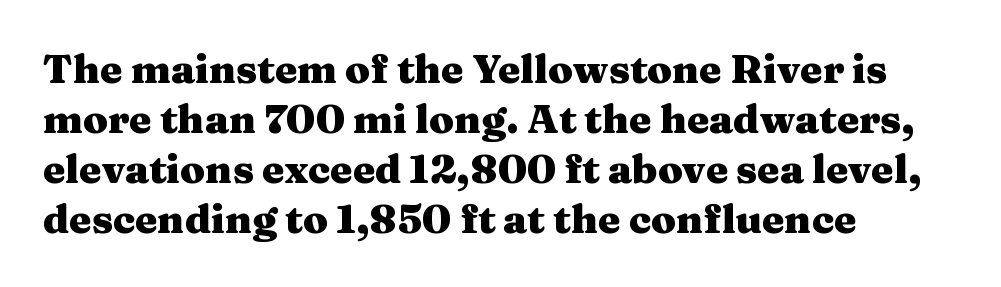
The image shows 40 px heavy, wide serif type, upright; set left-aligned, normal line spacing (1.25x), normal letter spacing, not underlined; medium stroke contrast and a medium x-height.
